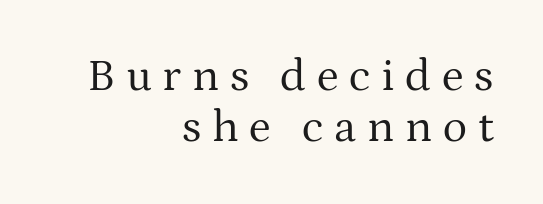
The face used here is proportionally spaced, like ordinary book or web type. This rendering employs a face with finishing strokes, i.e., a serif. The passage shown has open, widely tracked lettering throughout. Where is the straight margin? On the right. Unlike italic type, these characters show no tilt at all.
